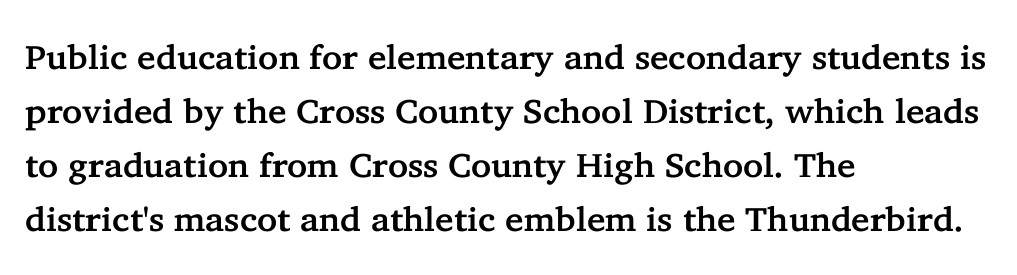
The passage shown is typeset with a serif family. Glance below the letters and you will spot only blank space. The passage shown has conventional tracking throughout. All the whitespace from short lines collects on the right. Think of a printed novel: that variable character pitch is what you see here.
